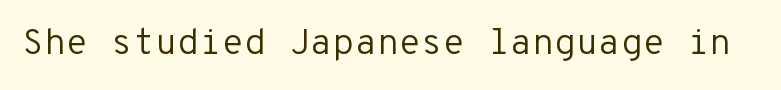
{"serif": "no", "italic": "no", "bold": "no", "weight": "regular", "width": "normal", "stroke_contrast": "low", "x_height": "medium", "monospaced": "yes", "underline": "no", "letter_spacing": "normal", "letter_spacing_em": 0.0, "glyph_px": 36}
